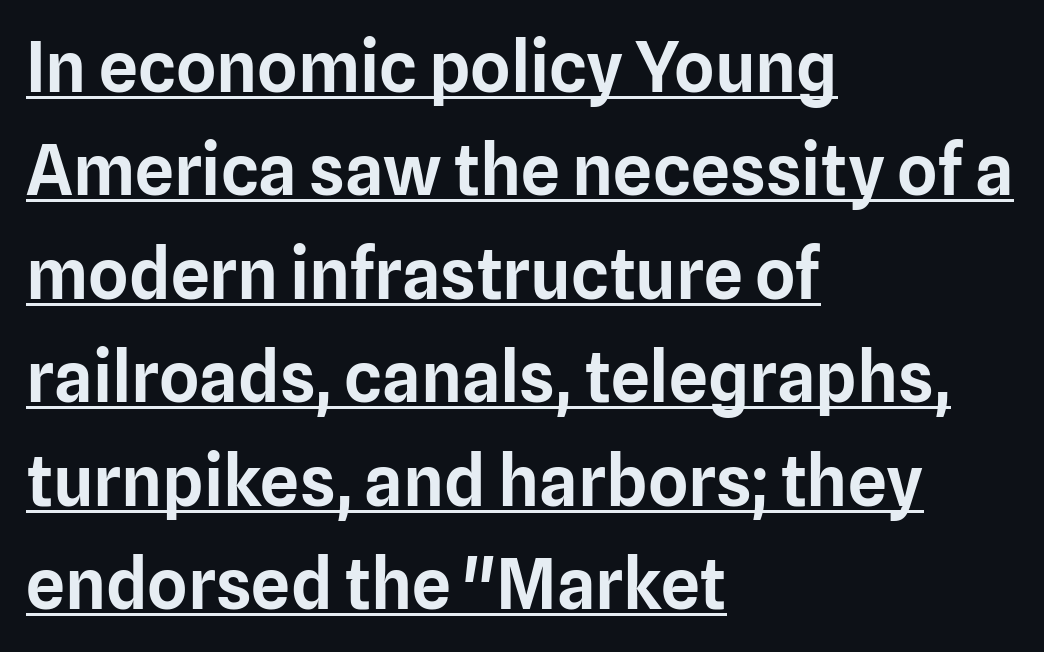
Successive baselines arrive at the customary interval. The face used here appears with an underline applied. Notice how the passage keeps a crisp vertical edge on the left only. Compared with typical body copy, the letter spacing here is the same. Do the characters align in a grid? No, the font is proportional.
